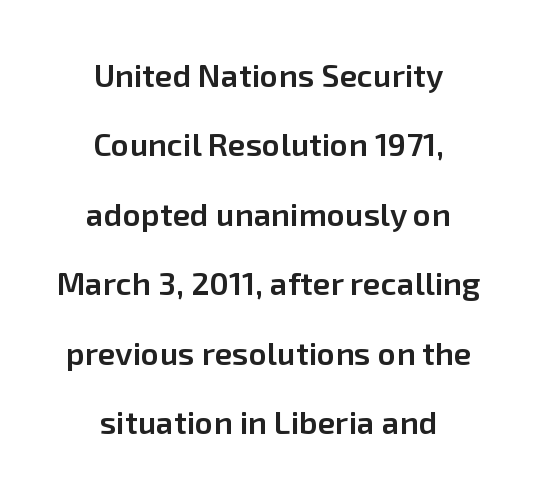
The letterforms sit shoulder to shoulder at normal distance. The lines in this sample share a center point and differ in where they start and stop. Honestly, the rows look like they've been pulled way apart. Italic? Not at all — the glyphs are vertical.
